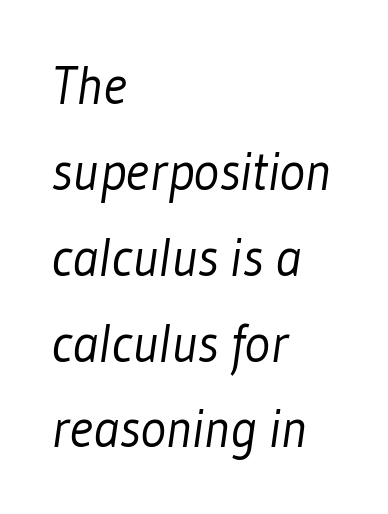
Q: Is the text bold? A: No.
Q: Is the typeface a serif or a sans-serif typeface? A: Sans-serif.
Q: Is the text underlined? A: No.
Q: How is the paragraph aligned? A: Left-aligned.
Q: Is the spacing between letters normal or unusually wide? A: Normal.
Q: Is the spacing between lines tight, normal or loose? A: Normal.
Q: Width (condensed, normal, or wide)? A: Condensed.
Q: Stroke contrast? A: Low.
Q: x-height? A: Medium.
Q: Monospaced? A: No.
